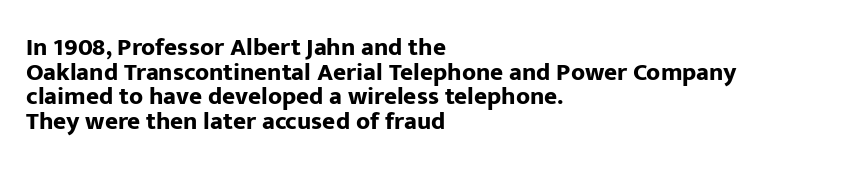
{"italic": "no", "bold": "yes", "underline": "no", "align": "left", "line_spacing": "tight", "line_spacing_ratio": 0.99, "letter_spacing": "normal", "letter_spacing_em": 0.0, "glyph_px": 25}
